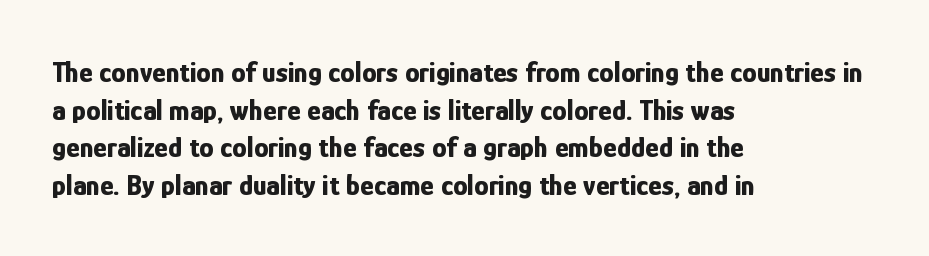
{"serif": "no", "italic": "no", "bold": "yes", "weight": "bold", "width": "condensed", "stroke_contrast": "low", "x_height": "medium", "monospaced": "no", "underline": "no", "align": "left", "line_spacing": "normal", "line_spacing_ratio": 1.3, "letter_spacing": "normal", "letter_spacing_em": 0.0, "glyph_px": 29}
